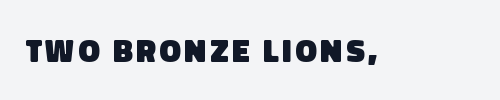
Q: Is the text bold? A: Yes.
Q: Is the typeface a serif or a sans-serif typeface? A: Sans-serif.
Q: Is the text underlined? A: No.
Q: Width (condensed, normal, or wide)? A: Normal.
Q: Stroke contrast? A: Low.
Q: x-height? A: Large.
Q: Monospaced? A: No.
